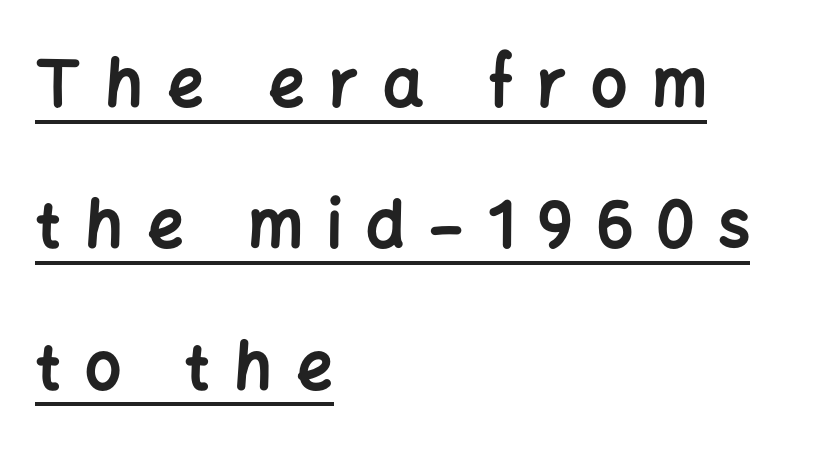
The paragraph shown leans on its left margin. In terms of letterspacing, this is a distinctly airy, spread setting. Varying glyph widths throughout — classic text-font behaviour. Each line of the rendering has a horizontal stroke beneath the glyphs. The designer went with a sans here, leaving each stem footless. The font's upright variant was chosen for this text.
